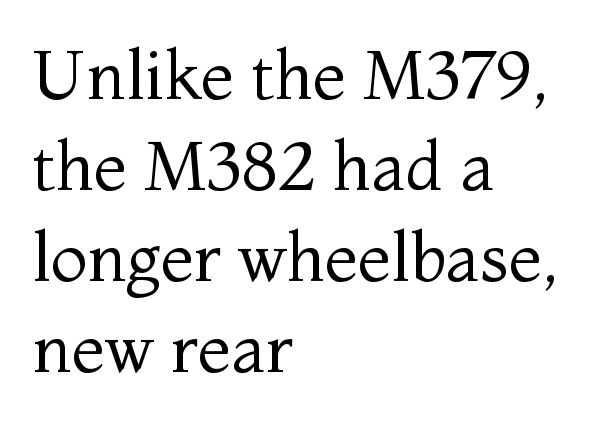
Q: Is the text bold? A: No.
Q: Is the text italic (slanted)? A: No, it is upright.
Q: Is the typeface a serif or a sans-serif typeface? A: Serif.
Q: Is the text underlined? A: No.
Q: How is the paragraph aligned? A: Left-aligned.
Q: Is the spacing between letters normal or unusually wide? A: Normal.
Q: Is the spacing between lines tight, normal or loose? A: Normal.
Q: Width (condensed, normal, or wide)? A: Normal.
Q: Stroke contrast? A: Medium.
Q: x-height? A: Medium.
Q: Monospaced? A: No.
